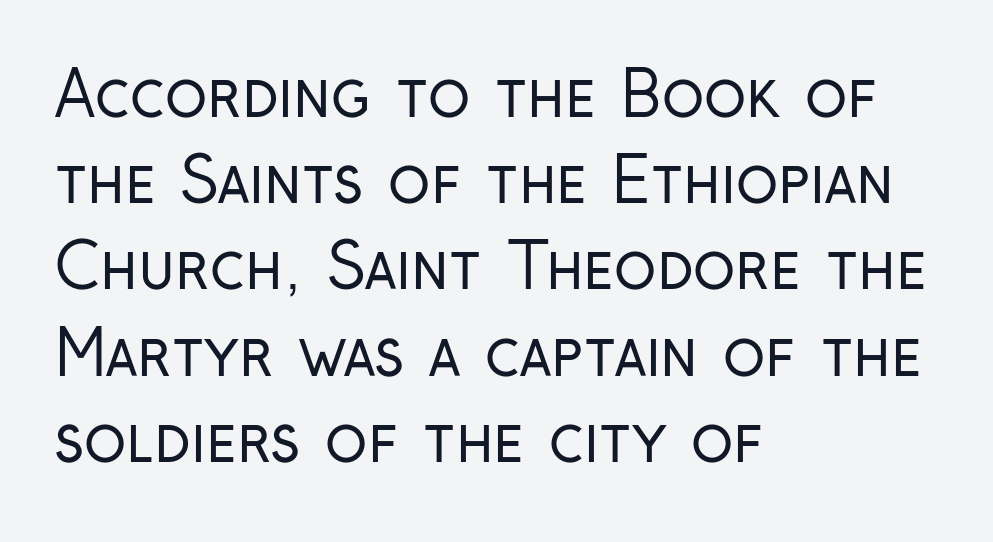
{"serif": "no", "italic": "no", "bold": "no", "weight": "regular", "width": "condensed", "stroke_contrast": "low", "x_height": "medium", "monospaced": "no", "underline": "no", "align": "left", "line_spacing": "normal", "line_spacing_ratio": 1.39, "letter_spacing": "normal", "letter_spacing_em": 0.0, "glyph_px": 62}
